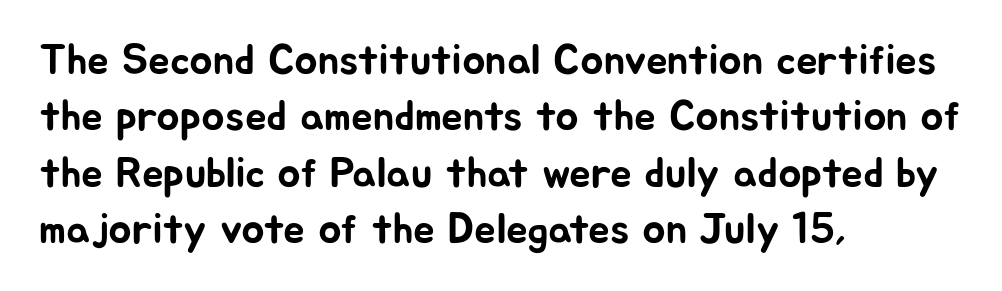
The image shows 43 px sans-serif type, upright; set left-aligned, normal line spacing (1.31x), normal letter spacing, not underlined; low stroke contrast and a medium x-height.
